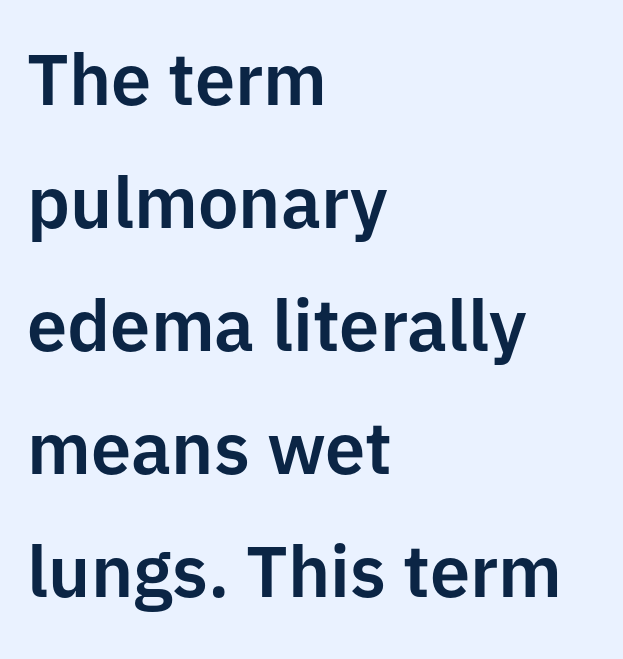
The image shows 72 px sans-serif type, upright; set left-aligned, line spacing 1.71x, normal letter spacing, not underlined; low stroke contrast and a medium x-height.
